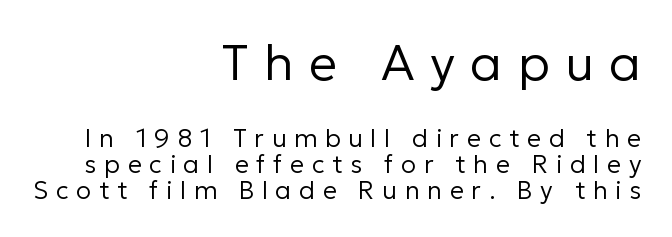
Think standard paragraph weight, or any step lighter than that. The foot of each line stays bare and open. Compared with typical body copy, the letter spacing here is much looser. All the whitespace from short lines collects on the left.
